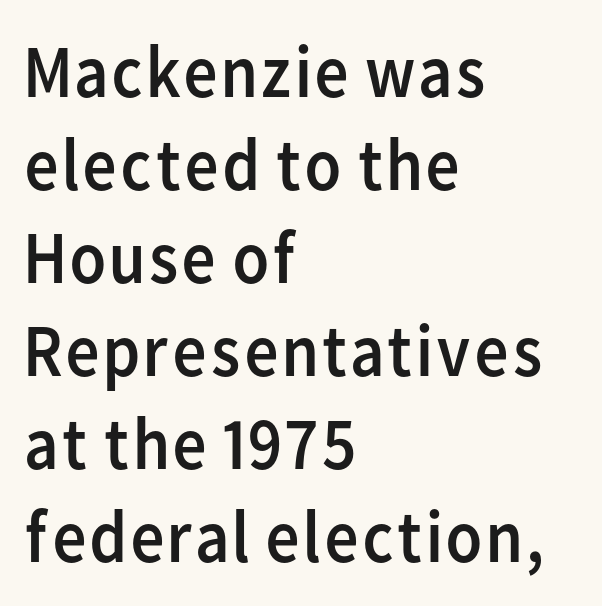
Q: Is the text bold? A: No.
Q: Is the text italic (slanted)? A: No, it is upright.
Q: Is the typeface a serif or a sans-serif typeface? A: Sans-serif.
Q: Is the text underlined? A: No.
Q: How is the paragraph aligned? A: Left-aligned.
Q: Is the spacing between letters normal or unusually wide? A: Normal.
Q: Width (condensed, normal, or wide)? A: Normal.
Q: Stroke contrast? A: Low.
Q: x-height? A: Medium.
Q: Monospaced? A: No.
